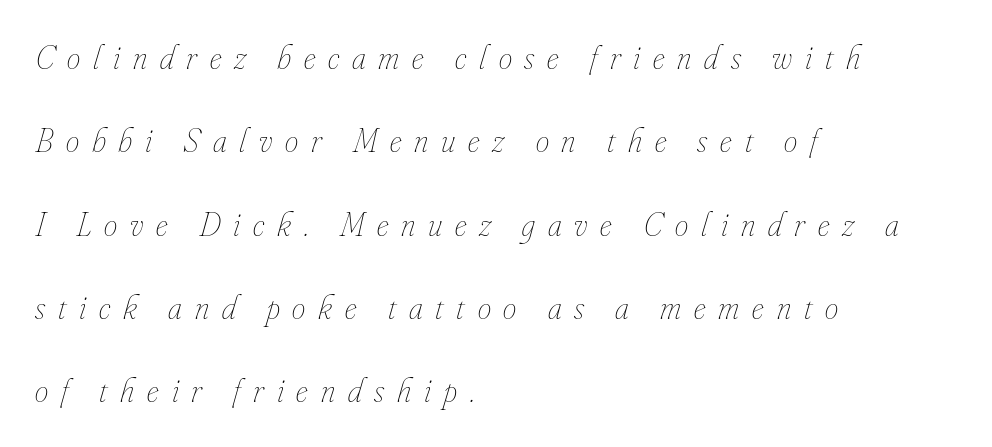
Q: Is the text bold? A: No.
Q: Is the text italic (slanted)? A: Yes, it leans right by about 16 degrees.
Q: Is the text underlined? A: No.
Q: How is the paragraph aligned? A: Left-aligned.
Q: Is the spacing between letters normal or unusually wide? A: Unusually wide.
Q: Is the spacing between lines tight, normal or loose? A: Loose.
Q: Width (condensed, normal, or wide)? A: Condensed.
Q: Stroke contrast? A: Low.
Q: x-height? A: Small.
Q: Monospaced? A: No.
